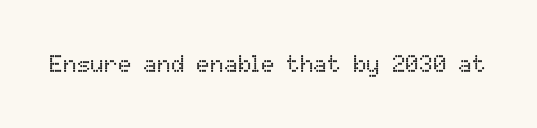
{"italic": "no", "bold": "no", "underline": "no", "letter_spacing": "normal", "letter_spacing_em": 0.0, "glyph_px": 23}
